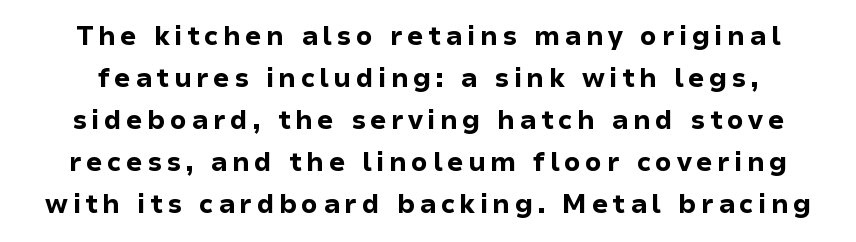
The image shows 26 px bold type, upright; set normal line spacing (1.62x), not underlined.
